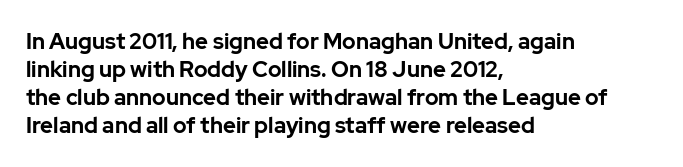
Q: Is the text bold? A: Yes.
Q: Is the text italic (slanted)? A: No, it is upright.
Q: Is the text underlined? A: No.
Q: How is the paragraph aligned? A: Left-aligned.
Q: Is the spacing between letters normal or unusually wide? A: Normal.
Q: Is the spacing between lines tight, normal or loose? A: Normal.
